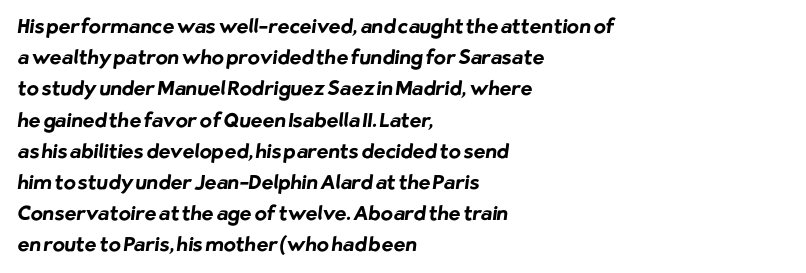
Q: Is the text bold? A: Yes.
Q: Is the text underlined? A: No.
Q: How is the paragraph aligned? A: Left-aligned.
Q: Is the spacing between letters normal or unusually wide? A: Normal.
Q: Is the spacing between lines tight, normal or loose? A: Normal.
